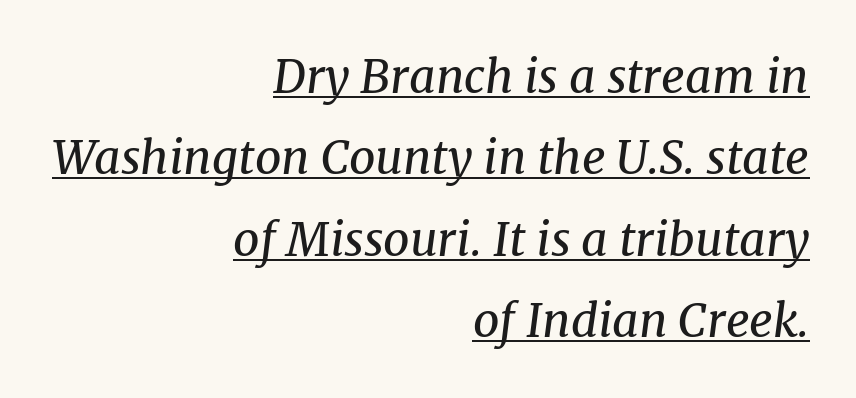
The image shows 46 px regular-weight serif type, italic (leaning right); set right-aligned, line spacing 1.77x, normal letter spacing, underlined; medium stroke contrast and a medium x-height.
